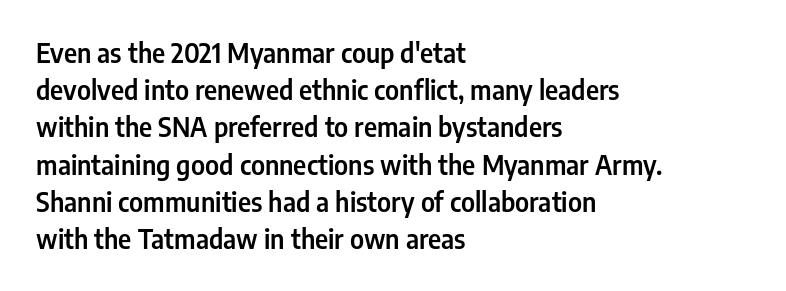
Q: Is the text italic (slanted)? A: No, it is upright.
Q: Is the text underlined? A: No.
Q: How is the paragraph aligned? A: Left-aligned.
Q: Is the spacing between letters normal or unusually wide? A: Normal.
Q: Is the spacing between lines tight, normal or loose? A: Normal.
